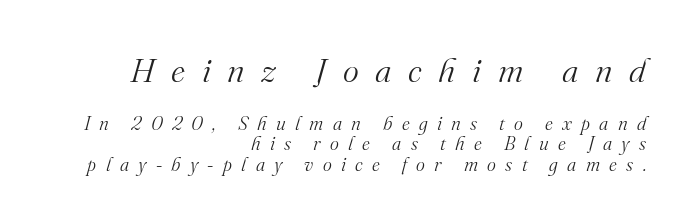
The image shows 34 px light serif type, italic (leaning right); set right-aligned, tight line spacing (1.06x), unusually wide letter spacing (+0.49 em), not underlined; the first (top) block is 1.79x larger; medium stroke contrast and a small x-height.
